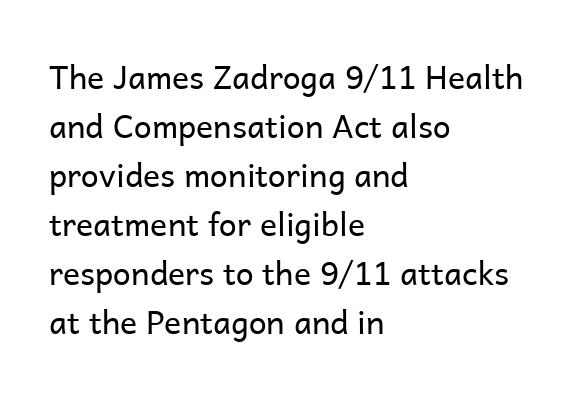
Q: Is the text bold? A: No.
Q: Is the text italic (slanted)? A: No, it is upright.
Q: Is the typeface a serif or a sans-serif typeface? A: Sans-serif.
Q: Is the text underlined? A: No.
Q: How is the paragraph aligned? A: Left-aligned.
Q: Is the spacing between letters normal or unusually wide? A: Normal.
Q: Is the spacing between lines tight, normal or loose? A: Normal.
Q: Width (condensed, normal, or wide)? A: Normal.
Q: Stroke contrast? A: Low.
Q: x-height? A: Medium.
Q: Monospaced? A: No.
